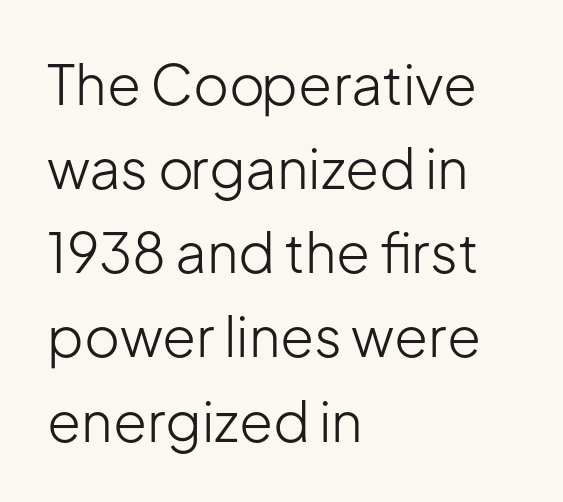
Q: Is the text bold? A: No.
Q: Is the text italic (slanted)? A: No, it is upright.
Q: Is the typeface a serif or a sans-serif typeface? A: Sans-serif.
Q: Is the text underlined? A: No.
Q: How is the paragraph aligned? A: Left-aligned.
Q: Is the spacing between letters normal or unusually wide? A: Normal.
Q: Is the spacing between lines tight, normal or loose? A: Normal.
Q: Width (condensed, normal, or wide)? A: Normal.
Q: Stroke contrast? A: Low.
Q: x-height? A: Medium.
Q: Monospaced? A: No.
